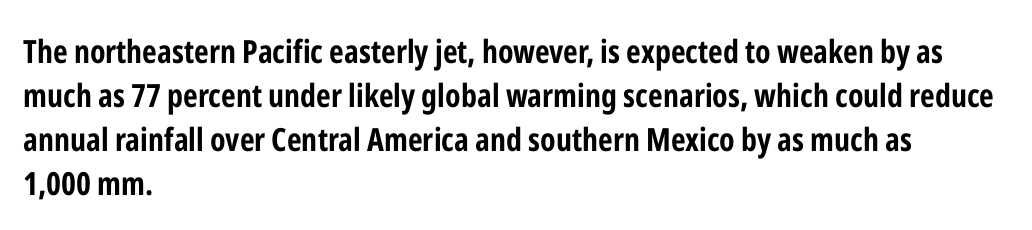
Q: Is the text bold? A: Yes.
Q: Is the text italic (slanted)? A: No, it is upright.
Q: Is the typeface a serif or a sans-serif typeface? A: Sans-serif.
Q: Is the text underlined? A: No.
Q: How is the paragraph aligned? A: Left-aligned.
Q: Is the spacing between letters normal or unusually wide? A: Normal.
Q: Is the spacing between lines tight, normal or loose? A: Normal.
Q: Width (condensed, normal, or wide)? A: Condensed.
Q: Stroke contrast? A: Low.
Q: x-height? A: Medium.
Q: Monospaced? A: No.
